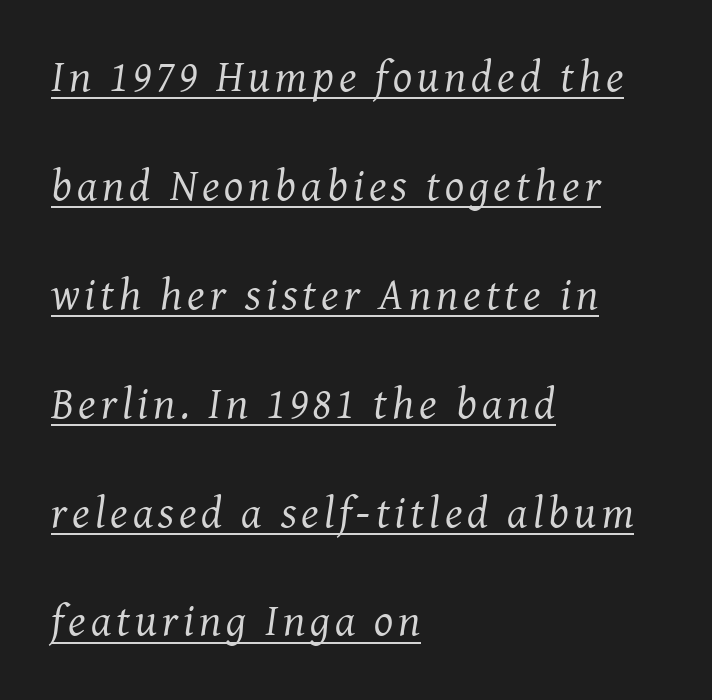
Q: Is the text bold? A: No.
Q: Is the text italic (slanted)? A: Yes, it leans right by about 8 degrees.
Q: Is the typeface a serif or a sans-serif typeface? A: Serif.
Q: Is the text underlined? A: Yes.
Q: How is the paragraph aligned? A: Left-aligned.
Q: Is the spacing between lines tight, normal or loose? A: Loose.
Q: Width (condensed, normal, or wide)? A: Normal.
Q: Stroke contrast? A: Medium.
Q: x-height? A: Medium.
Q: Monospaced? A: No.
